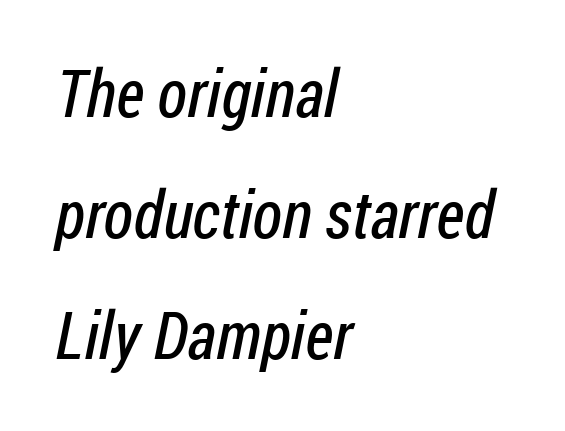
{"serif": "no", "bold": "no", "weight": "regular", "width": "condensed", "stroke_contrast": "low", "x_height": "medium", "monospaced": "no", "underline": "no", "align": "left", "line_spacing_ratio": 1.83, "letter_spacing": "normal", "letter_spacing_em": 0.0, "glyph_px": 66}
